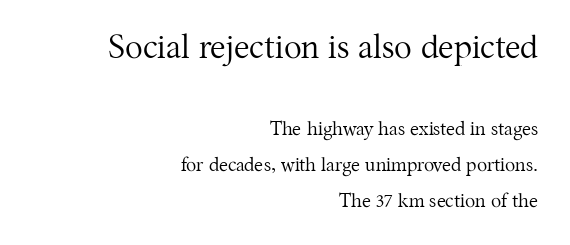
The image shows 33 px regular-weight serif type, upright; set right-aligned, line spacing 1.88x, normal letter spacing, not underlined; the first (top) block is 1.74x larger; medium stroke contrast and a medium x-height.
